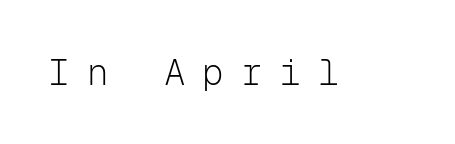
{"serif": "no", "italic": "no", "bold": "no", "weight": "light", "width": "normal", "stroke_contrast": "low", "x_height": "medium", "monospaced": "yes", "underline": "no", "letter_spacing": "wide", "letter_spacing_em": 0.47, "glyph_px": 36}
